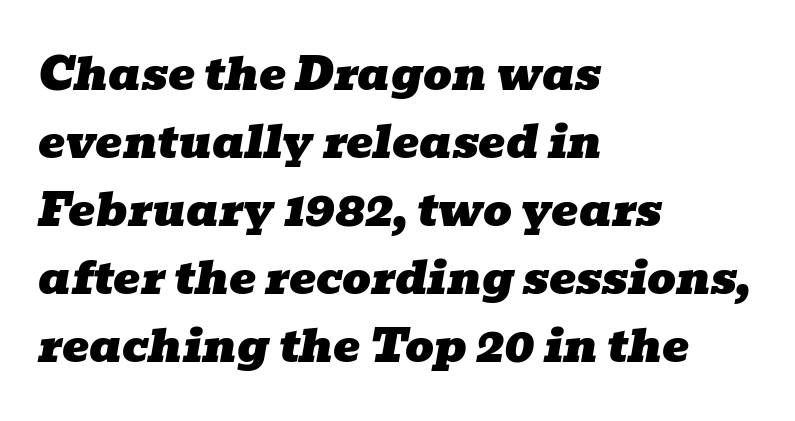
{"serif": "yes", "italic": "yes", "lean": "right", "slant_degrees": 10, "width": "wide", "stroke_contrast": "low", "x_height": "medium", "monospaced": "no", "underline": "no", "align": "left", "line_spacing": "normal", "line_spacing_ratio": 1.51, "letter_spacing": "normal", "letter_spacing_em": 0.0, "glyph_px": 45}
